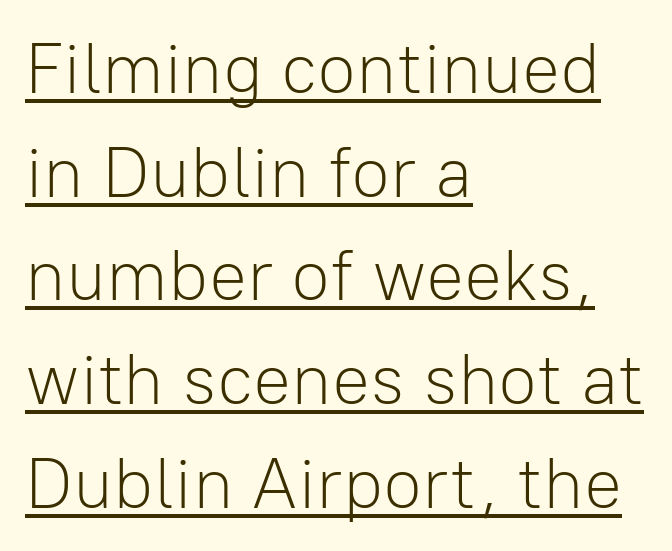
{"serif": "no", "italic": "no", "bold": "no", "weight": "light", "width": "normal", "stroke_contrast": "low", "x_height": "medium", "monospaced": "no", "underline": "yes", "align": "left", "line_spacing": "normal", "line_spacing_ratio": 1.46, "letter_spacing": "normal", "letter_spacing_em": 0.0, "glyph_px": 71}
